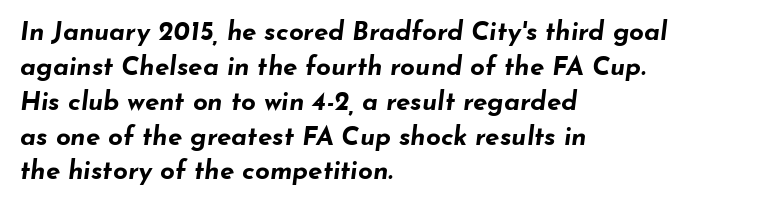
{"italic": "yes", "lean": "right", "slant_degrees": 7, "bold": "yes", "underline": "no", "align": "left", "line_spacing": "normal", "line_spacing_ratio": 1.34, "letter_spacing": "normal", "letter_spacing_em": 0.0, "glyph_px": 26}
